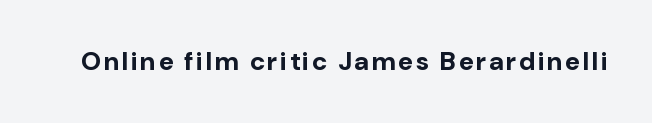
Heavy, bold letterforms. Tall strokes in this sample are plumb rather than angled. The strip under each line holds only bare page.
